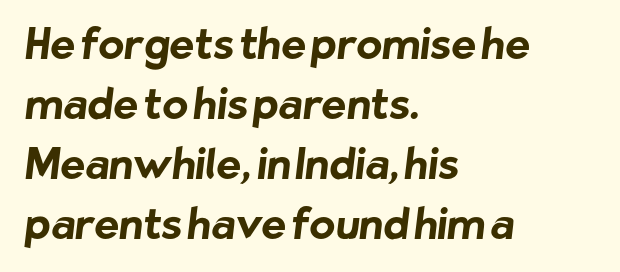
Q: Is the text bold? A: Yes.
Q: Is the typeface a serif or a sans-serif typeface? A: Sans-serif.
Q: Is the text underlined? A: No.
Q: How is the paragraph aligned? A: Left-aligned.
Q: Is the spacing between letters normal or unusually wide? A: Normal.
Q: Is the spacing between lines tight, normal or loose? A: Normal.
Q: Width (condensed, normal, or wide)? A: Normal.
Q: Stroke contrast? A: Low.
Q: x-height? A: Medium.
Q: Monospaced? A: No.
